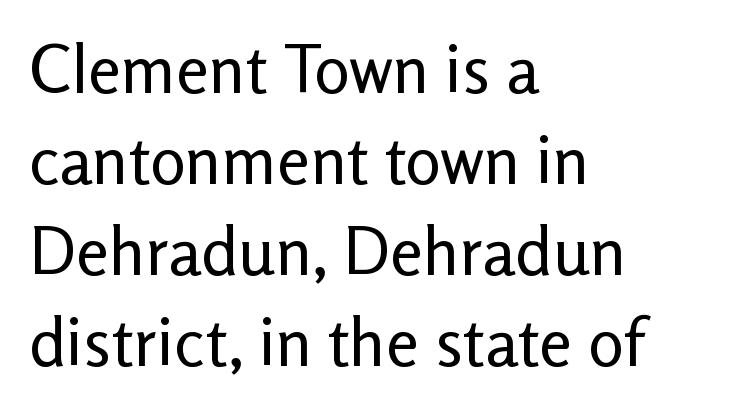
{"serif": "no", "italic": "no", "bold": "no", "weight": "regular", "width": "normal", "stroke_contrast": "low", "x_height": "medium", "monospaced": "no", "underline": "no", "align": "left", "line_spacing": "normal", "line_spacing_ratio": 1.36, "letter_spacing": "normal", "letter_spacing_em": 0.0, "glyph_px": 67}
